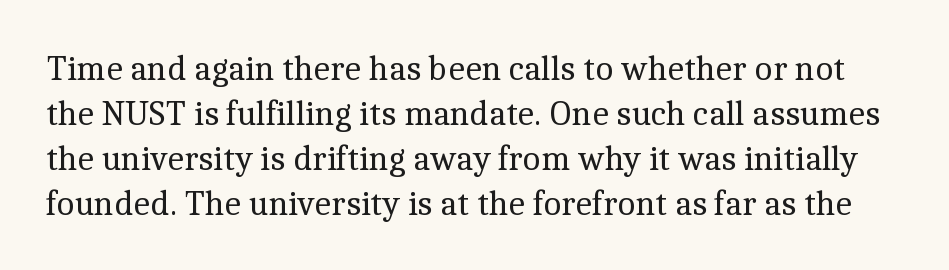
Heft: none added — not bold. Each new line begins a customary step beneath the previous one. Is there any slant? The stems are plumb. The passage shown is typed in a proportional face where columns would drift. The designer went with a serif here, giving each stem small feet. Each word holds together tightly as a unit, with standard inter-letter gaps.
